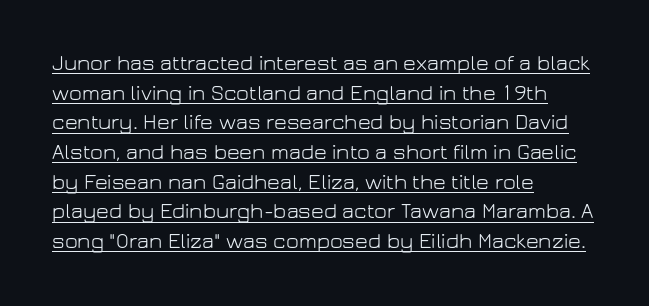
The cut favours lightness, reaching ordinary text weight at its darkest. This sample uses plain, unmodified letter spacing. This rendering uses left alignment, leaving the right contour irregular. The passage shown stacks its lines at a standard gap. Nope, not italic — everything's standing straight. A rule runs beneath these lines of type.
